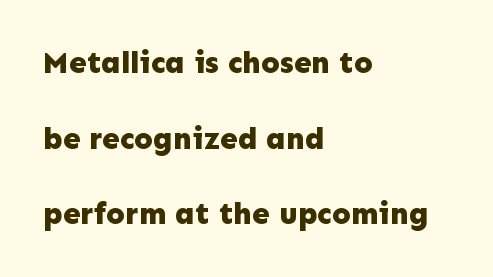
Q: Is the text bold? A: Yes.
Q: Is the text italic (slanted)? A: No, it is upright.
Q: Is the typeface a serif or a sans-serif typeface? A: Sans-serif.
Q: Is the text underlined? A: No.
Q: How is the paragraph aligned? A: Left-aligned.
Q: Is the spacing between letters normal or unusually wide? A: Normal.
Q: Is the spacing between lines tight, normal or loose? A: Loose.
Q: Width (condensed, normal, or wide)? A: Normal.
Q: Stroke contrast? A: Low.
Q: x-height? A: Medium.
Q: Monospaced? A: No.
